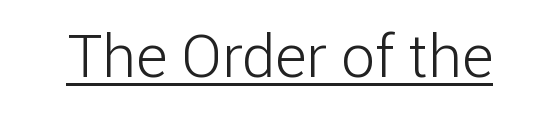
Is this a fixed-width face? No — the glyphs have proportional, varying widths. Inter-character spacing is left at the font's built-in metrics. When letters stand straight like this, we call the style roman or upright. Honestly, the underline is the first thing you notice here.
